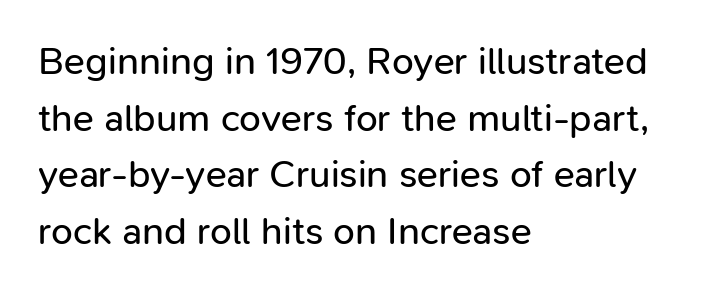
Rendered with straight, roman letterforms. Each word holds together tightly as a unit, with standard inter-letter gaps. Beneath every word, the page is bare. The passage is arranged the way most books set body copy — flush left. Successive baselines arrive at the customary interval.
